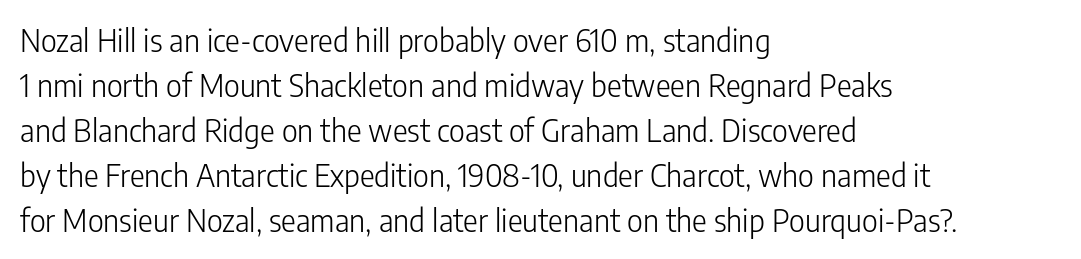
Q: Is the text bold? A: No.
Q: Is the text italic (slanted)? A: No, it is upright.
Q: Is the typeface a serif or a sans-serif typeface? A: Sans-serif.
Q: Is the text underlined? A: No.
Q: How is the paragraph aligned? A: Left-aligned.
Q: Is the spacing between letters normal or unusually wide? A: Normal.
Q: Is the spacing between lines tight, normal or loose? A: Normal.
Q: Width (condensed, normal, or wide)? A: Condensed.
Q: Stroke contrast? A: Low.
Q: x-height? A: Medium.
Q: Monospaced? A: No.
